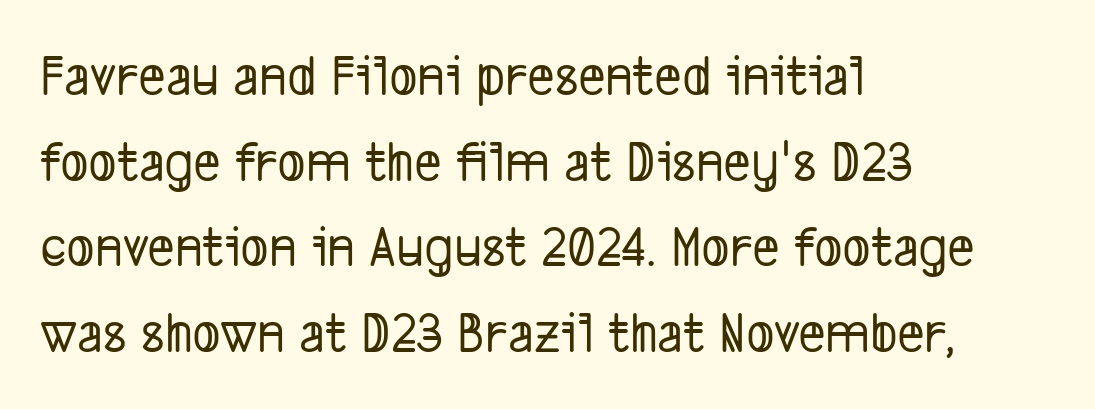
{"serif": "no", "width": "condensed", "stroke_contrast": "low", "x_height": "medium", "monospaced": "no", "underline": "no", "align": "left", "line_spacing": "normal", "line_spacing_ratio": 1.45, "letter_spacing": "normal", "letter_spacing_em": 0.0, "glyph_px": 59}
